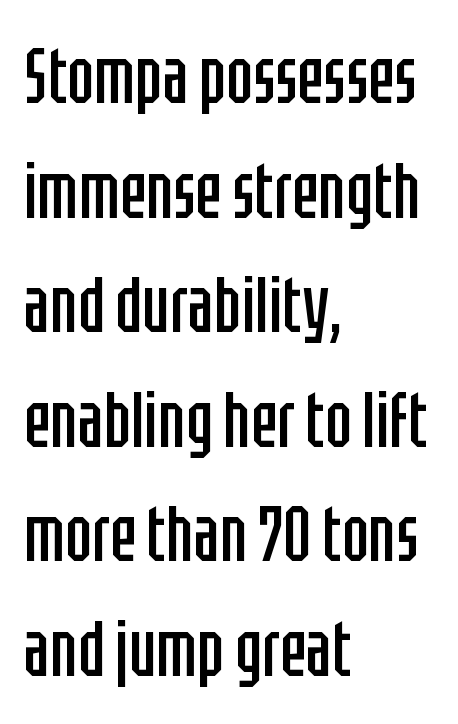
The image shows 79 px regular-weight, condensed sans-serif type, upright; set left-aligned, normal line spacing (1.45x), normal letter spacing, not underlined; low stroke contrast and a large x-height.
